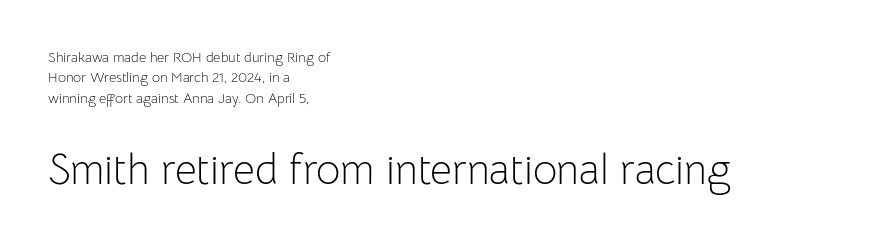
Q: Is the text bold? A: No.
Q: Is the text italic (slanted)? A: No, it is upright.
Q: Is the typeface a serif or a sans-serif typeface? A: Sans-serif.
Q: Is the text underlined? A: No.
Q: How is the paragraph aligned? A: Left-aligned.
Q: Is the spacing between letters normal or unusually wide? A: Normal.
Q: Is the spacing between lines tight, normal or loose? A: Normal.
Q: Which block of text is set in a larger size, the first (top) or the second (bottom)? A: The second (bottom) one.
Q: Width (condensed, normal, or wide)? A: Normal.
Q: Stroke contrast? A: Low.
Q: x-height? A: Medium.
Q: Monospaced? A: No.
